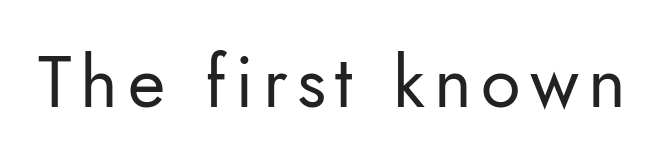
The image shows 72 px regular-weight sans-serif type, upright; set not underlined; low stroke contrast and a small x-height.
